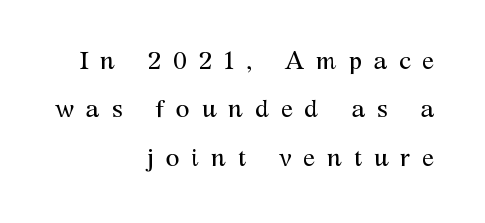
{"italic": "no", "bold": "no", "underline": "no", "align": "right", "line_spacing": "loose", "line_spacing_ratio": 1.94, "letter_spacing": "wide", "letter_spacing_em": 0.47, "glyph_px": 25}
